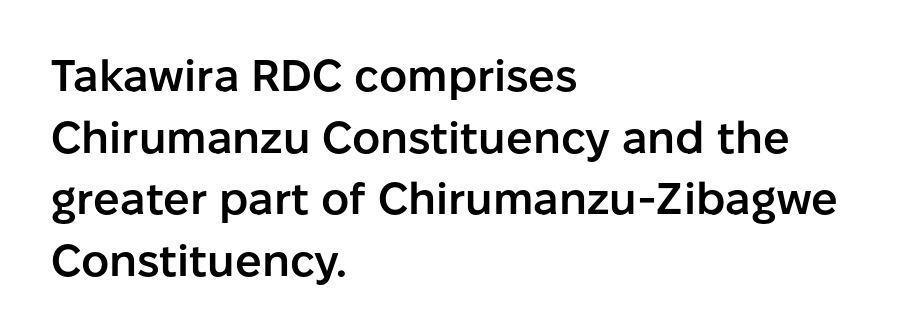
{"serif": "no", "italic": "no", "bold": "semi", "weight": "semibold", "width": "normal", "stroke_contrast": "low", "x_height": "medium", "monospaced": "no", "underline": "no", "align": "left", "line_spacing": "normal", "line_spacing_ratio": 1.4, "letter_spacing": "normal", "letter_spacing_em": 0.0, "glyph_px": 44}
